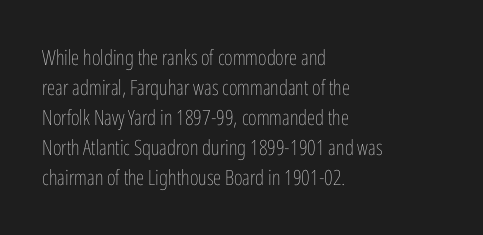
Q: Is the text bold? A: No.
Q: Is the text italic (slanted)? A: No, it is upright.
Q: Is the text underlined? A: No.
Q: How is the paragraph aligned? A: Left-aligned.
Q: Is the spacing between letters normal or unusually wide? A: Normal.
Q: Is the spacing between lines tight, normal or loose? A: Normal.
